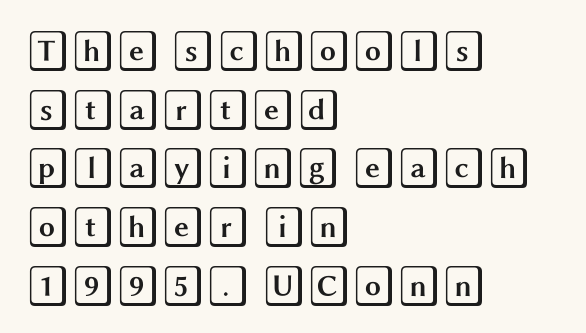
The image shows 41 px wide type, upright; set left-aligned, normal line spacing (1.43x), normal letter spacing, not underlined; a large x-height.
